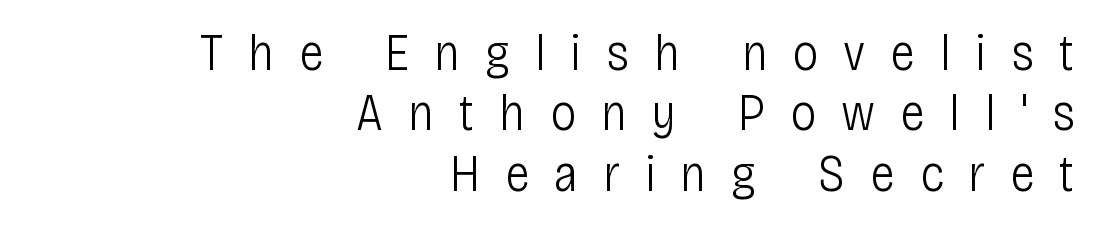
Serifs: no, the terminals of the letterforms are clean. There is plenty of visible air inserted between adjacent glyphs. The cut favours lightness, reaching ordinary text weight at its darkest. The passage is arranged like a letterhead date or caption credit — flush right. The type sits square on the baseline with zero lean. Do the characters align in a grid? No, the font is proportional.
